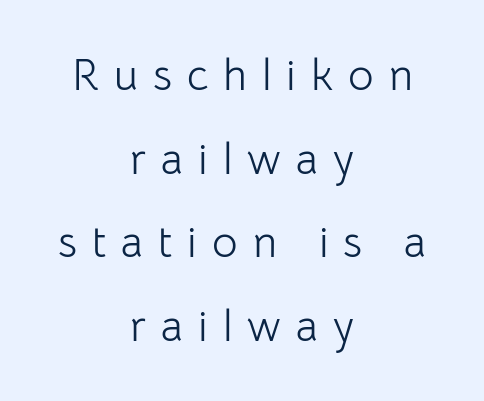
Rows of type keep a wide berth in the vertical direction. A centered setting, common on invitations and titles, is used for this passage. Upright lettering throughout. Clear beneath every line of the passage.
